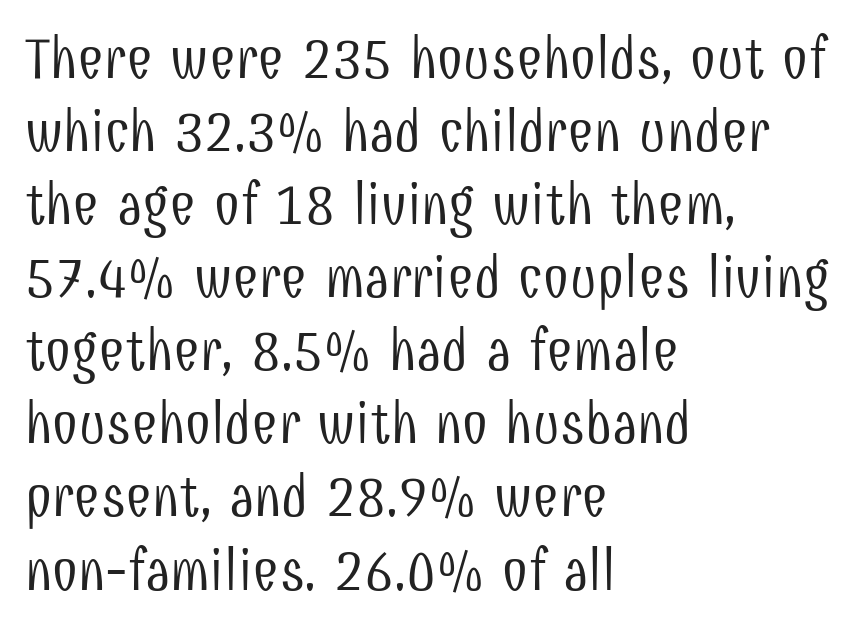
{"serif": "no", "italic": "no", "bold": "no", "weight": "light", "width": "condensed", "stroke_contrast": "low", "x_height": "medium", "monospaced": "no", "underline": "no", "align": "left", "line_spacing": "normal", "line_spacing_ratio": 1.26, "letter_spacing": "normal", "letter_spacing_em": 0.0, "glyph_px": 58}
